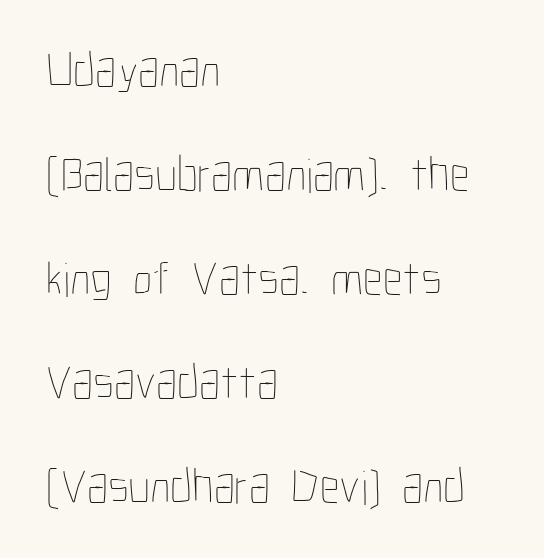
Character widths vary here, with narrow letters taking less room than wide ones. Does the leading feel generous? Absolutely, it's lavish. Line starts are locked; line ends wander. The font sits on the lighter half of the weight spectrum, regular included. Unmarked baselines from the first word to the last. These lines keep a tight, regular rhythm from letter to letter.
